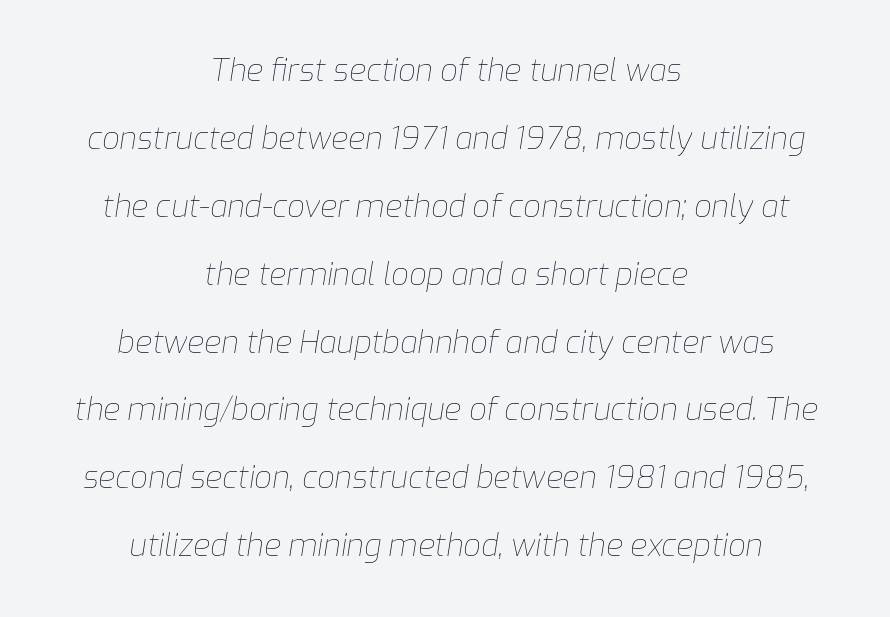
Q: Is the text bold? A: No.
Q: Is the text italic (slanted)? A: Yes, it leans right by about 9 degrees.
Q: Is the text underlined? A: No.
Q: How is the paragraph aligned? A: Centered.
Q: Is the spacing between letters normal or unusually wide? A: Normal.
Q: Is the spacing between lines tight, normal or loose? A: Loose.
Q: Width (condensed, normal, or wide)? A: Normal.
Q: Stroke contrast? A: Low.
Q: x-height? A: Medium.
Q: Monospaced? A: No.
